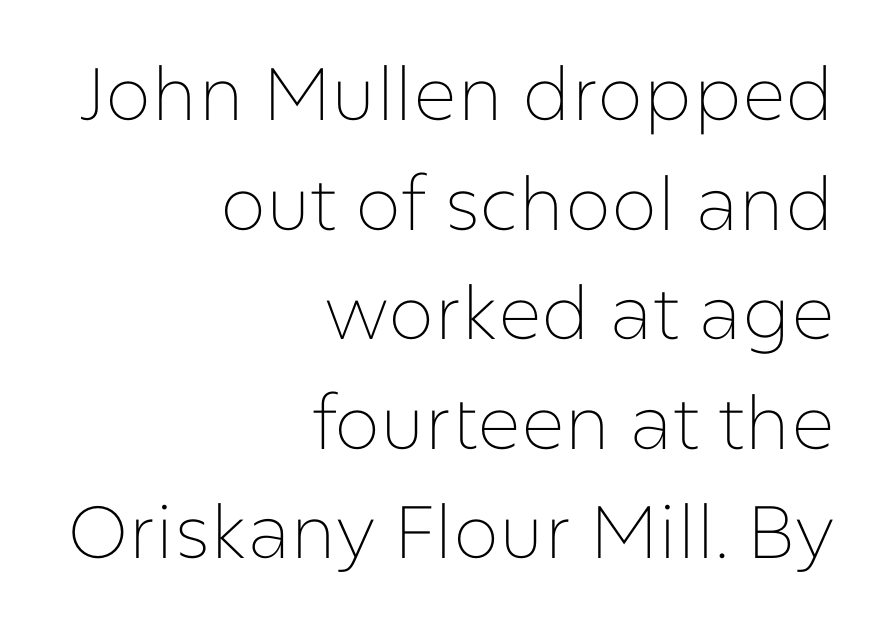
The image shows 74 px thin sans-serif type, upright; set right-aligned, normal line spacing (1.48x), normal letter spacing, not underlined; low stroke contrast and a medium x-height.
